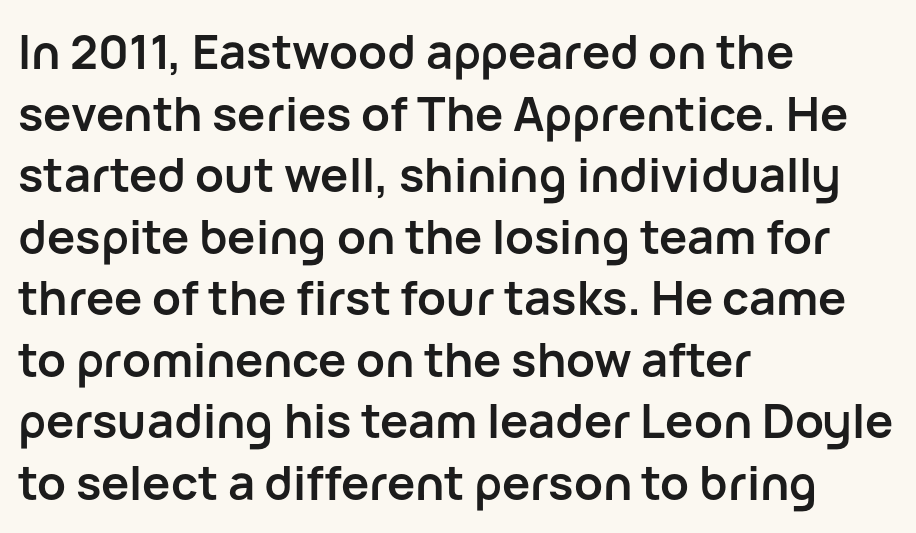
The string is rendered with underlining switched off. Posture: vertical. If you drew a ruler down the left edge, every line would touch it. The rendering uses a moderate line-height, typical for paragraphs. Each word holds together tightly as a unit, with standard inter-letter gaps. Stroke terminals: plain, sans-serif.
